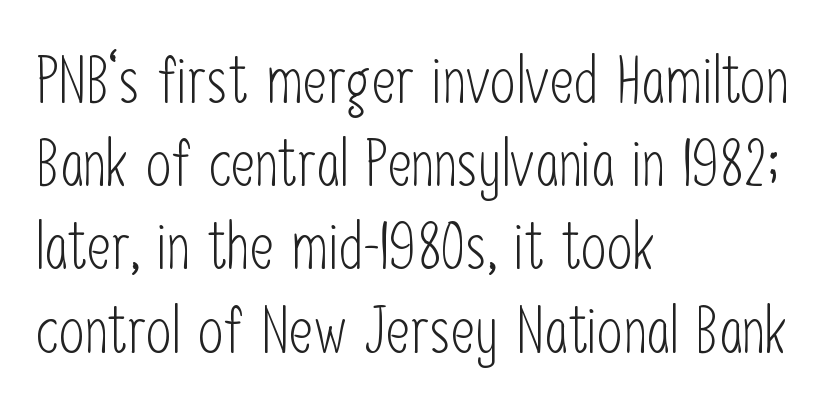
The image shows 65 px light, condensed sans-serif type, upright; set left-aligned, normal line spacing (1.28x), normal letter spacing, not underlined; low stroke contrast and a medium x-height.
